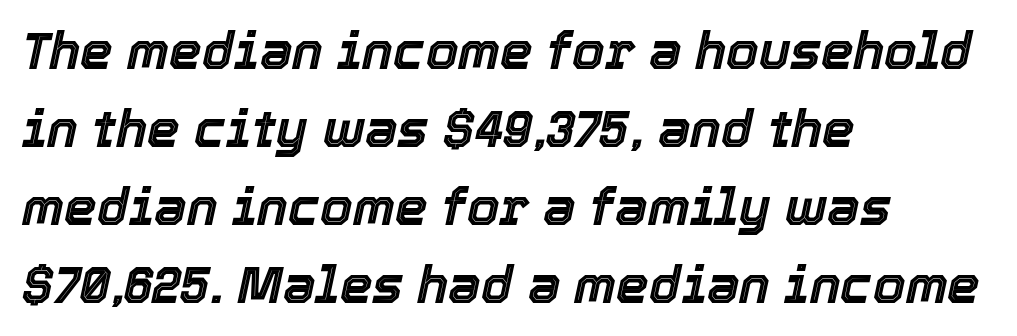
Q: Is the text italic (slanted)? A: Yes, it leans right by about 12 degrees.
Q: Is the text underlined? A: No.
Q: How is the paragraph aligned? A: Left-aligned.
Q: Is the spacing between letters normal or unusually wide? A: Normal.
Q: Is the spacing between lines tight, normal or loose? A: Normal.
Q: Width (condensed, normal, or wide)? A: Normal.
Q: x-height? A: Medium.
Q: Monospaced? A: No.
